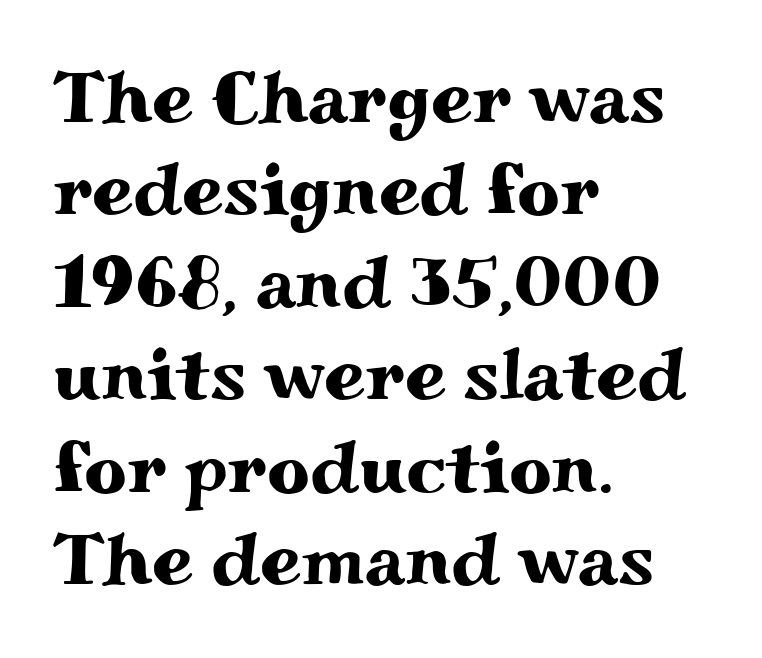
The image shows 74 px wide serif type, upright; set left-aligned, normal line spacing (1.25x), normal letter spacing, not underlined; medium stroke contrast and a small x-height.
